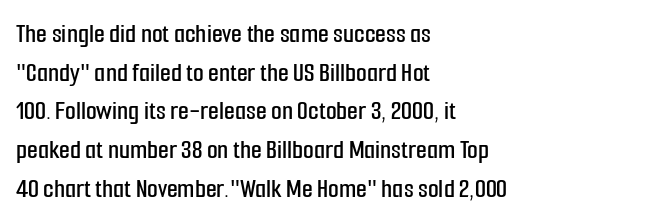
Q: Is the text italic (slanted)? A: No, it is upright.
Q: Is the typeface a serif or a sans-serif typeface? A: Sans-serif.
Q: Is the text underlined? A: No.
Q: How is the paragraph aligned? A: Left-aligned.
Q: Is the spacing between letters normal or unusually wide? A: Normal.
Q: Is the spacing between lines tight, normal or loose? A: Normal.
Q: Width (condensed, normal, or wide)? A: Condensed.
Q: Stroke contrast? A: Low.
Q: x-height? A: Medium.
Q: Monospaced? A: No.
